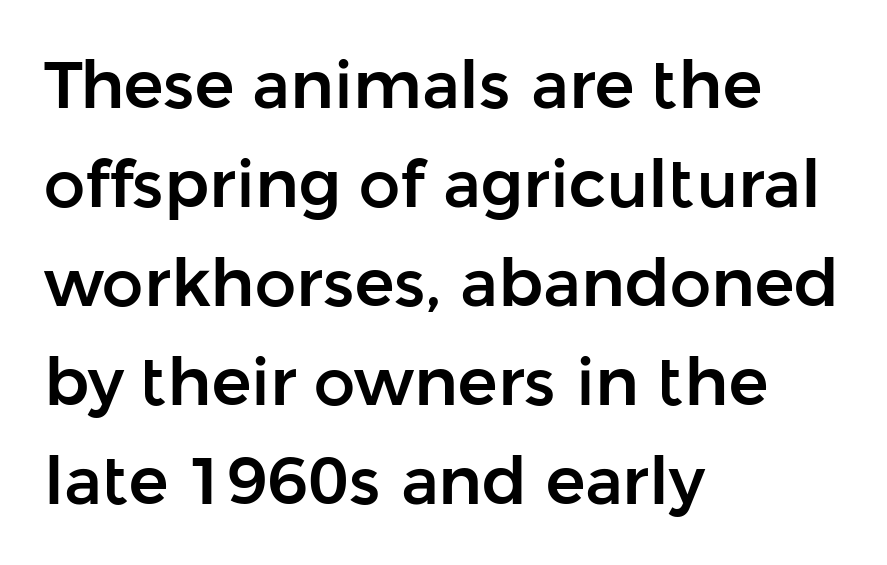
Horizontal alignment here is leftward, the default for most running prose. Whoever set this chose a conventional vertical rhythm. This sample uses an upright cut, with every glyph sitting square on the baseline. The strip under each line holds only bare page. These lines are rendered in a variable-pitch font. Serif or sans? Sans — the stroke terminals are bare.
